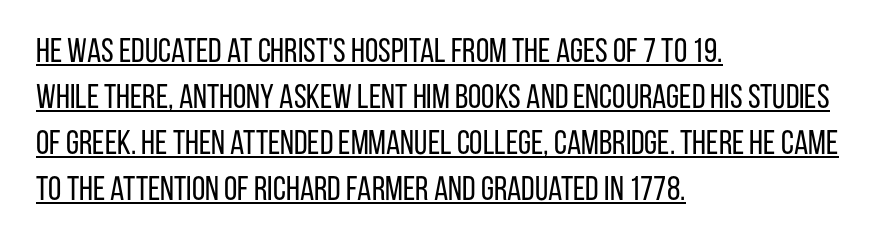
Q: Is the text bold? A: No.
Q: Is the text italic (slanted)? A: No, it is upright.
Q: Is the typeface a serif or a sans-serif typeface? A: Sans-serif.
Q: Is the text underlined? A: Yes.
Q: How is the paragraph aligned? A: Left-aligned.
Q: Is the spacing between letters normal or unusually wide? A: Normal.
Q: Is the spacing between lines tight, normal or loose? A: Normal.
Q: Width (condensed, normal, or wide)? A: Condensed.
Q: Stroke contrast? A: Low.
Q: x-height? A: Large.
Q: Monospaced? A: No.
